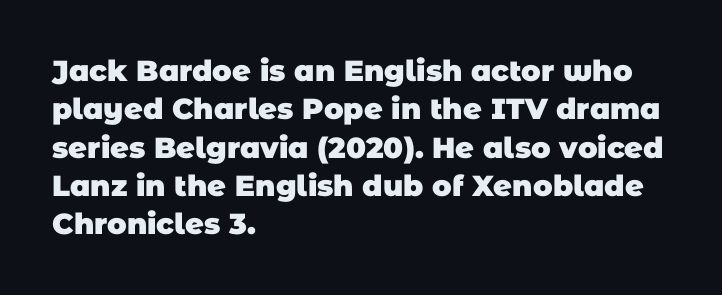
Q: Is the text bold? A: Yes.
Q: Is the typeface a serif or a sans-serif typeface? A: Sans-serif.
Q: Is the text underlined? A: No.
Q: How is the paragraph aligned? A: Left-aligned.
Q: Is the spacing between letters normal or unusually wide? A: Normal.
Q: Is the spacing between lines tight, normal or loose? A: Normal.
Q: Width (condensed, normal, or wide)? A: Normal.
Q: Stroke contrast? A: Low.
Q: x-height? A: Large.
Q: Monospaced? A: No.
